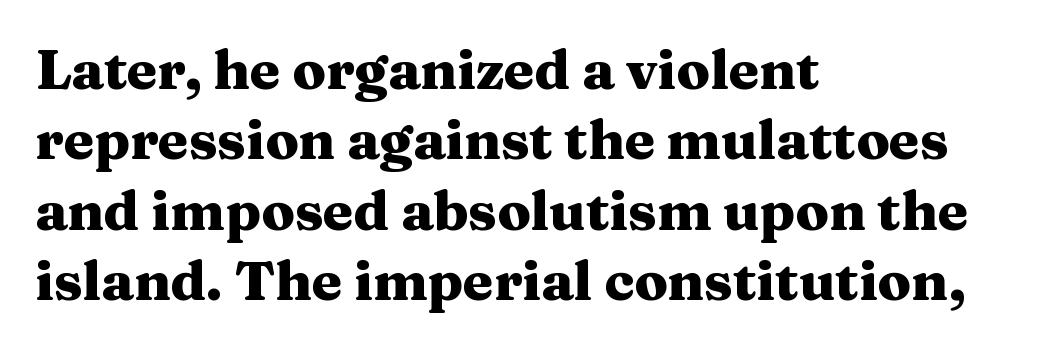
Line starts are locked; line ends wander. Look at the tracking — it's just the regular setting, nothing added. Notice how descenders clear the ascenders below comfortably — that's standard leading. The gap between lines stays unmarked. No italicization has been applied; the sample stays upright.
